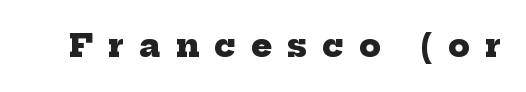
The letterforms stand isolated, each surrounded by extra space. The gap between lines stays unmarked. Do the characters align in a grid? No, the font is proportional. Is the type bold? Yes — the strokes are clearly thick and heavy.
